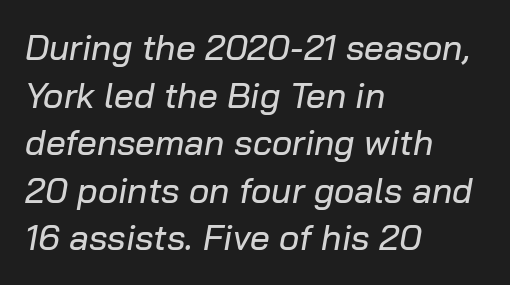
Bare-footed words on every line. Caption: standard tracking, unaltered. The space between consecutive lines is moderate. You can tell it's italic because the verticals aren't actually vertical.
